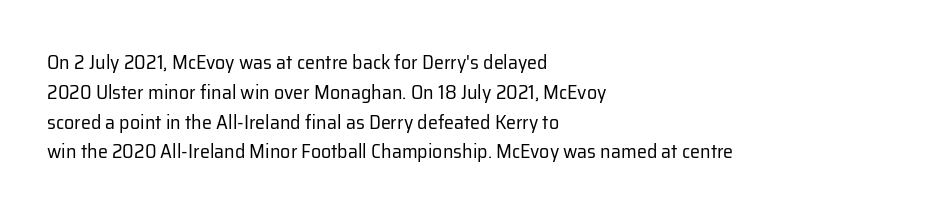
{"italic": "no", "bold": "no", "underline": "no", "align": "left", "line_spacing": "normal", "line_spacing_ratio": 1.49, "letter_spacing": "normal", "letter_spacing_em": 0.0, "glyph_px": 20}
